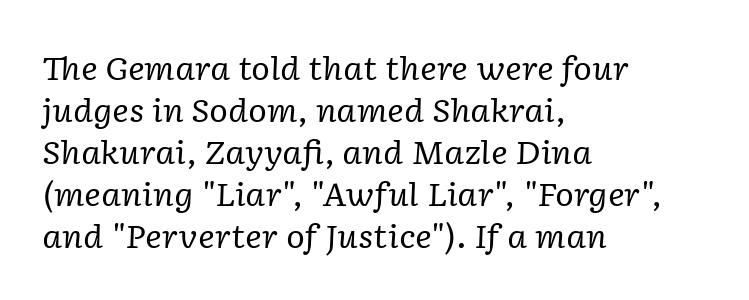
How would I describe the line gaps? Plain and ordinary. Is this a heavy cut? Hardly; it is regular or lighter. Glyph-to-glyph distance matches everyday printed text. Posture: slanted. Varying glyph widths throughout — classic text-font behaviour. Little horizontal feet cap the strokes, marking this as serif type.
